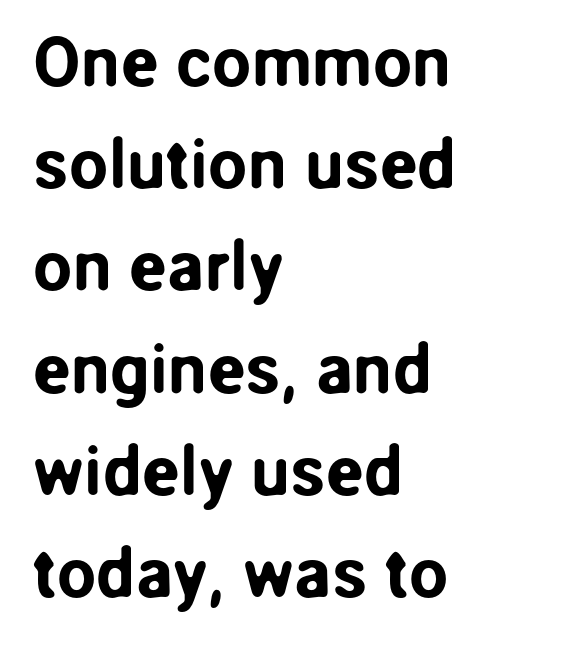
Q: Is the text italic (slanted)? A: No, it is upright.
Q: Is the typeface a serif or a sans-serif typeface? A: Sans-serif.
Q: Is the text underlined? A: No.
Q: How is the paragraph aligned? A: Left-aligned.
Q: Is the spacing between letters normal or unusually wide? A: Normal.
Q: Is the spacing between lines tight, normal or loose? A: Normal.
Q: Width (condensed, normal, or wide)? A: Normal.
Q: Stroke contrast? A: Low.
Q: x-height? A: Medium.
Q: Monospaced? A: No.
